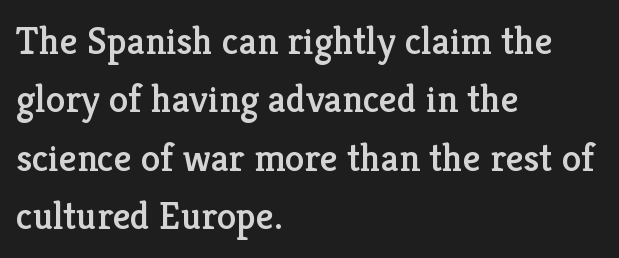
{"serif": "yes", "italic": "no", "width": "normal", "stroke_contrast": "low", "x_height": "medium", "monospaced": "no", "underline": "no", "align": "left", "line_spacing": "normal", "line_spacing_ratio": 1.5, "letter_spacing": "normal", "letter_spacing_em": 0.0, "glyph_px": 39}
